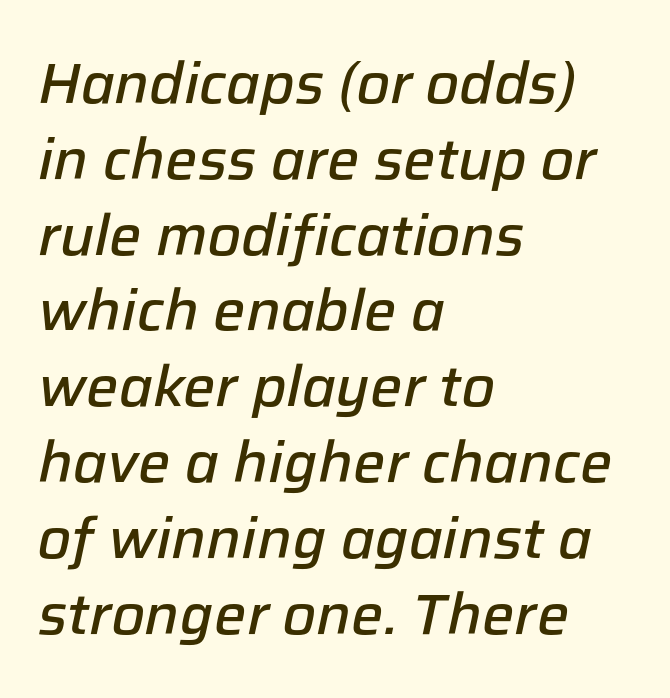
Q: Is the text bold? A: Semi-bold.
Q: Is the text italic (slanted)? A: Yes, it leans right by about 12 degrees.
Q: Is the text underlined? A: No.
Q: How is the paragraph aligned? A: Left-aligned.
Q: Is the spacing between letters normal or unusually wide? A: Normal.
Q: Is the spacing between lines tight, normal or loose? A: Normal.
Q: Width (condensed, normal, or wide)? A: Normal.
Q: Stroke contrast? A: Low.
Q: x-height? A: Medium.
Q: Monospaced? A: No.
